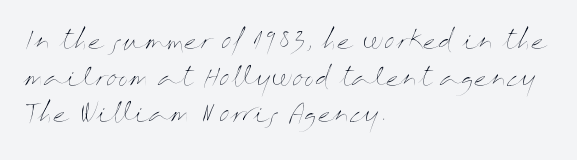
Standard letterfit; no display-style spreading of the glyphs. No chunkiness to these letters — they're not bold. Does the copy run flush right? No — it runs flush left.
